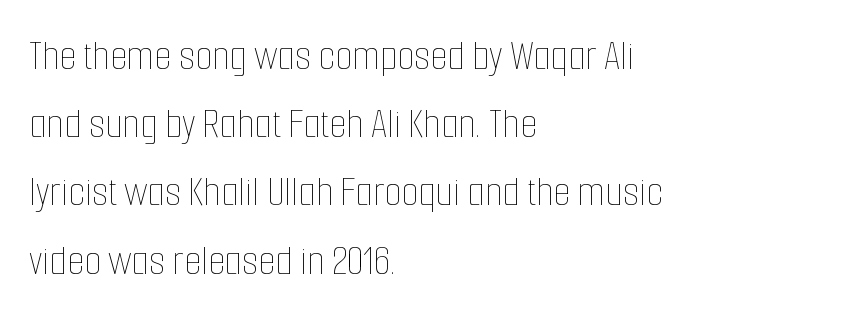
The image shows 44 px thin, condensed type, upright; set left-aligned, normal line spacing (1.55x), normal letter spacing, not underlined; low stroke contrast and a medium x-height.
